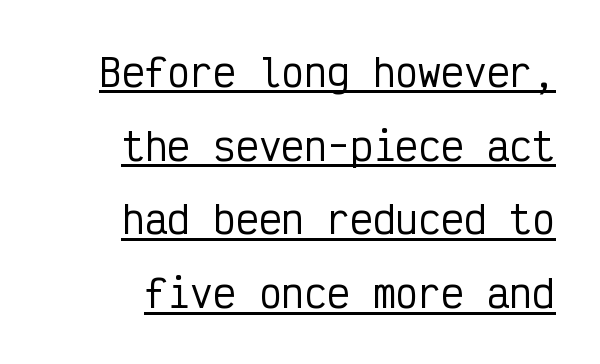
The image shows 38 px condensed sans-serif type, upright, monospaced; set right-aligned, loose line spacing (1.94x), normal letter spacing, underlined; low stroke contrast and a medium x-height.
